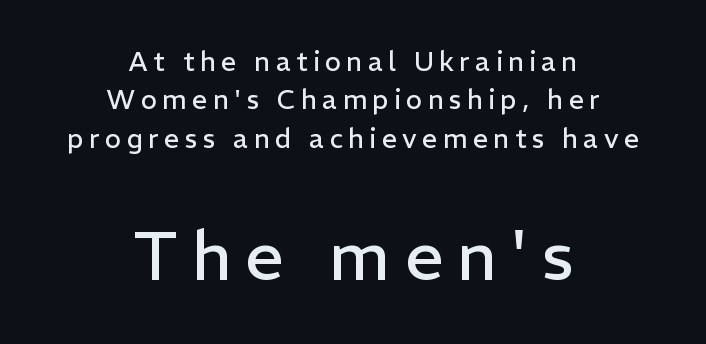
Q: Is the text bold? A: No.
Q: Is the text italic (slanted)? A: No, it is upright.
Q: Is the typeface a serif or a sans-serif typeface? A: Sans-serif.
Q: Is the text underlined? A: No.
Q: How is the paragraph aligned? A: Centered.
Q: Is the spacing between letters normal or unusually wide? A: Unusually wide.
Q: Is the spacing between lines tight, normal or loose? A: Normal.
Q: Which block of text is set in a larger size, the first (top) or the second (bottom)? A: The second (bottom) one.
Q: Width (condensed, normal, or wide)? A: Normal.
Q: Stroke contrast? A: Low.
Q: x-height? A: Medium.
Q: Monospaced? A: No.
